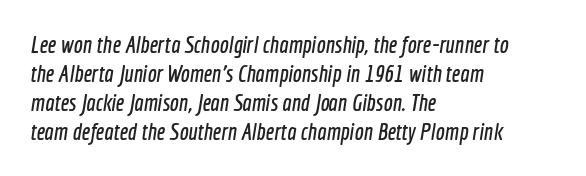
Q: Is the text underlined? A: No.
Q: How is the paragraph aligned? A: Left-aligned.
Q: Is the spacing between letters normal or unusually wide? A: Normal.
